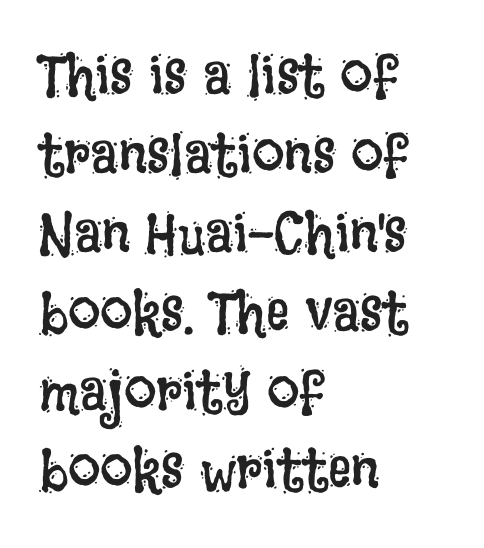
When letters stand straight like this, we call the style roman or upright. Unbolded letterforms with no extra heft. This sample keeps an unexceptional amount of space between lines. All the whitespace from short lines collects on the right. Characters follow at the spacing the type designer built in.
